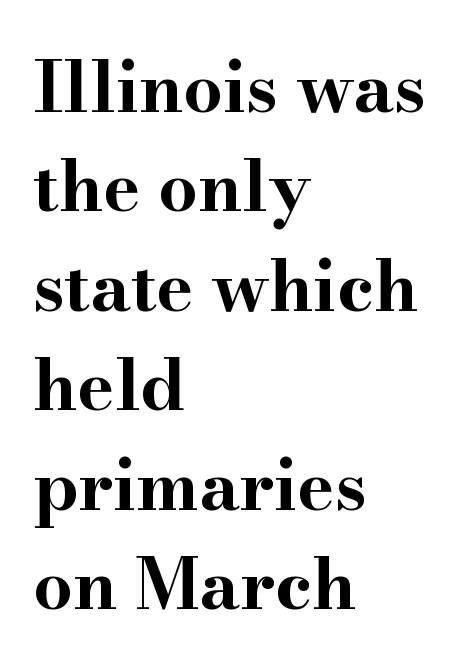
A normal amount of white space separates one row of letters from the next. The type sits square on the baseline with zero lean. Each row of text sits above clean, open space. Characters follow at the spacing the type designer built in. Stroke terminals: seriffed. Does the weight exceed regular? Yes, all the way to bold.
